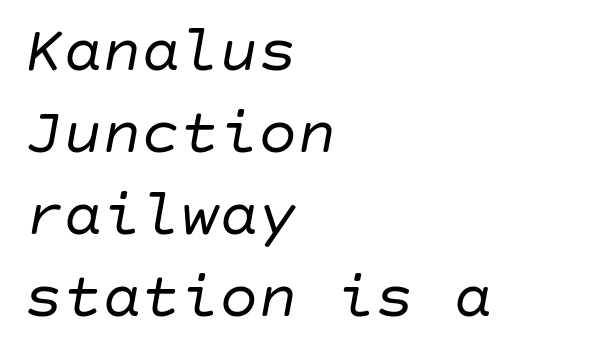
Q: Is the text bold? A: No.
Q: Is the text italic (slanted)? A: Yes, it leans right by about 10 degrees.
Q: Is the text underlined? A: No.
Q: How is the paragraph aligned? A: Left-aligned.
Q: Is the spacing between letters normal or unusually wide? A: Normal.
Q: Is the spacing between lines tight, normal or loose? A: Normal.
Q: Width (condensed, normal, or wide)? A: Normal.
Q: Stroke contrast? A: Low.
Q: x-height? A: Large.
